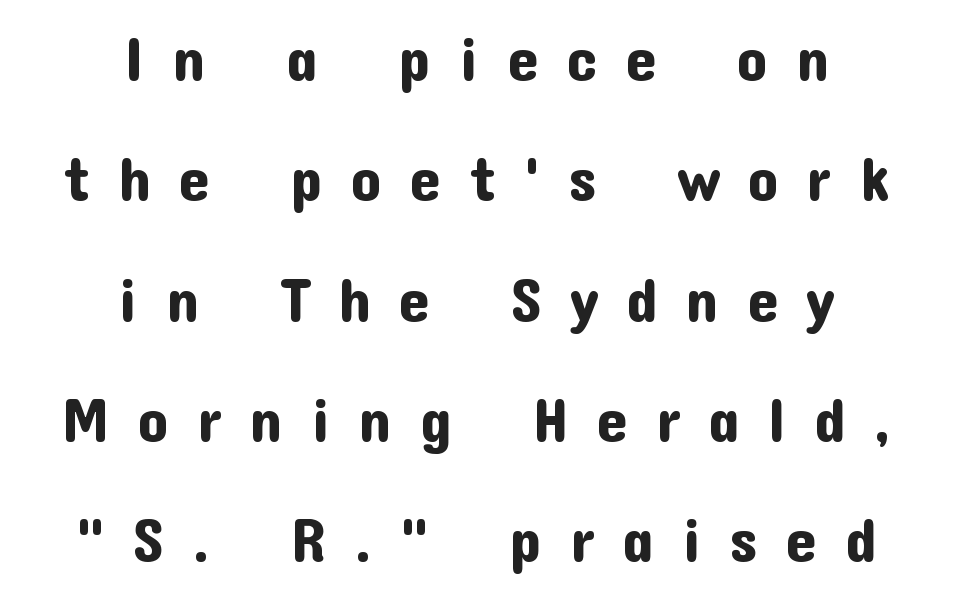
Q: Is the text italic (slanted)? A: No, it is upright.
Q: Is the typeface a serif or a sans-serif typeface? A: Sans-serif.
Q: Is the text underlined? A: No.
Q: How is the paragraph aligned? A: Centered.
Q: Is the spacing between letters normal or unusually wide? A: Unusually wide.
Q: Is the spacing between lines tight, normal or loose? A: Loose.
Q: Width (condensed, normal, or wide)? A: Normal.
Q: Stroke contrast? A: Low.
Q: x-height? A: Medium.
Q: Monospaced? A: No.
